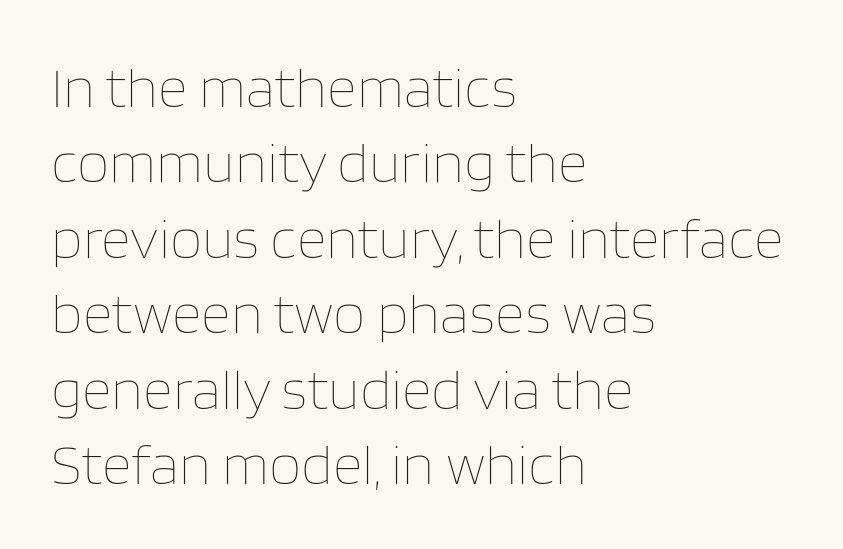
These lines sit exactly where default settings would place them. The horizontal fit of the characters is conventional and even. Think standard paragraph weight, or any step lighter than that. Nobody drew a line under any word here. Where is the straight margin? On the left.
